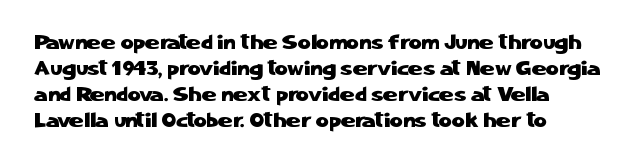
{"italic": "no", "underline": "no", "line_spacing": "normal", "line_spacing_ratio": 1.3, "letter_spacing": "normal", "letter_spacing_em": 0.0, "glyph_px": 20}
